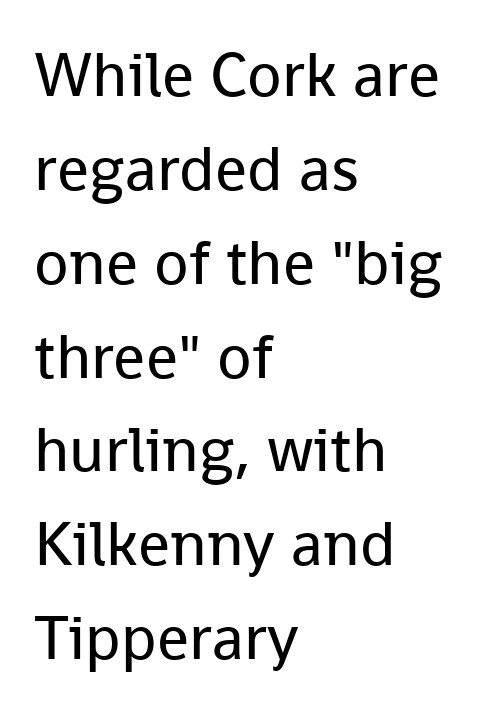
{"serif": "no", "italic": "no", "bold": "no", "weight": "regular", "width": "normal", "stroke_contrast": "low", "x_height": "medium", "monospaced": "no", "underline": "no", "align": "left", "line_spacing": "normal", "line_spacing_ratio": 1.49, "letter_spacing": "normal", "letter_spacing_em": 0.0, "glyph_px": 63}
